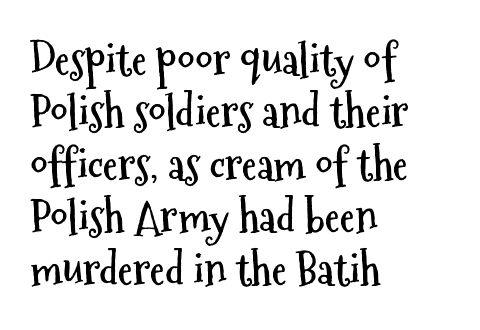
Does the type have serifs? No, each stem ends abruptly. The typesetter chose a ragged-right arrangement here. If you drew a line through each stem, it would be perfectly vertical. A typesetter would call this proportional, since set widths differ per character. The type is set solid horizontally, with unmodified tracking. The passage shown is emphatically bold.
